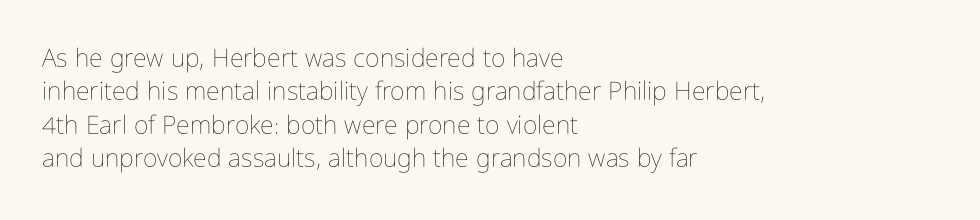
{"italic": "no", "bold": "no", "underline": "no", "align": "left", "line_spacing": "normal", "line_spacing_ratio": 1.34, "letter_spacing": "normal", "letter_spacing_em": 0.0, "glyph_px": 25}
